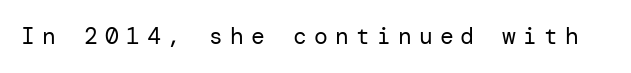
{"italic": "no", "bold": "no", "underline": "no", "letter_spacing": "wide", "letter_spacing_em": 0.31, "glyph_px": 23}
